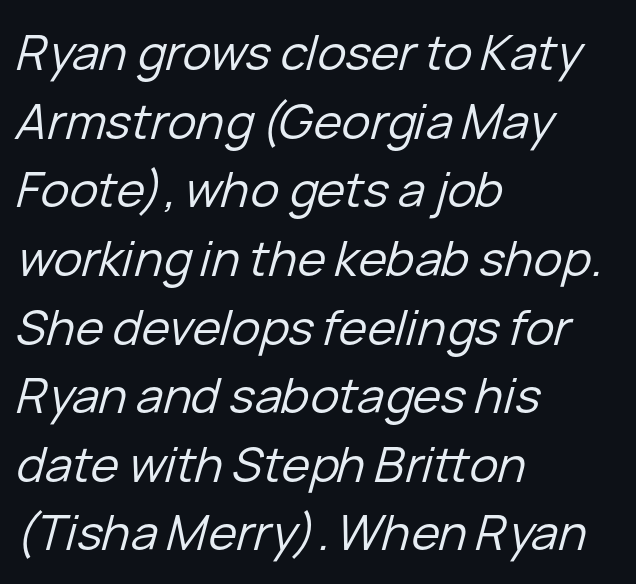
{"italic": "yes", "lean": "right", "slant_degrees": 15, "bold": "no", "weight": "regular", "width": "normal", "stroke_contrast": "low", "x_height": "medium", "monospaced": "no", "underline": "no", "align": "left", "line_spacing": "normal", "line_spacing_ratio": 1.43, "letter_spacing": "normal", "letter_spacing_em": 0.0, "glyph_px": 48}
